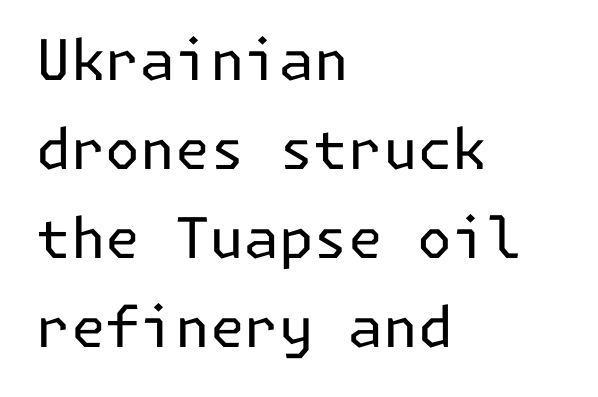
{"serif": "no", "italic": "no", "bold": "no", "weight": "regular", "width": "normal", "stroke_contrast": "low", "x_height": "medium", "underline": "no", "align": "left", "line_spacing": "normal", "line_spacing_ratio": 1.59, "letter_spacing": "normal", "letter_spacing_em": 0.0, "glyph_px": 56}
